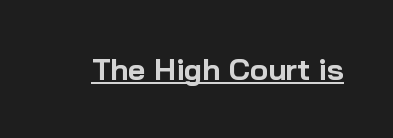
These words are printed bold, with thick strokes throughout. Varying glyph widths throughout — classic text-font behaviour. Words appear dense and cohesive because spacing is normal. The designer went with a sans here, leaving each stem footless.
